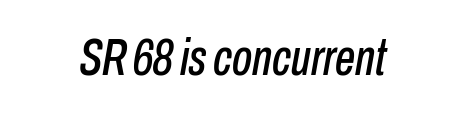
The image shows 51 px condensed type, italic (leaning right); set normal letter spacing, not underlined; low stroke contrast and a medium x-height.
